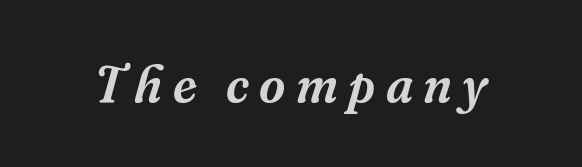
The specimen reads as italic at a glance. The specimen omits any rule beneath the text block's lines. Caption: expanded tracking, letters set apart. Stroke terminals: seriffed. Is this a fixed-width face? No — the glyphs have proportional, varying widths.
